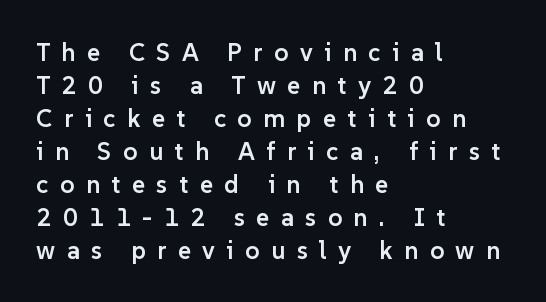
{"italic": "no", "bold": "semi", "underline": "no", "align": "left", "line_spacing": "normal", "line_spacing_ratio": 1.32, "letter_spacing": "wide", "letter_spacing_em": 0.46, "glyph_px": 25}
